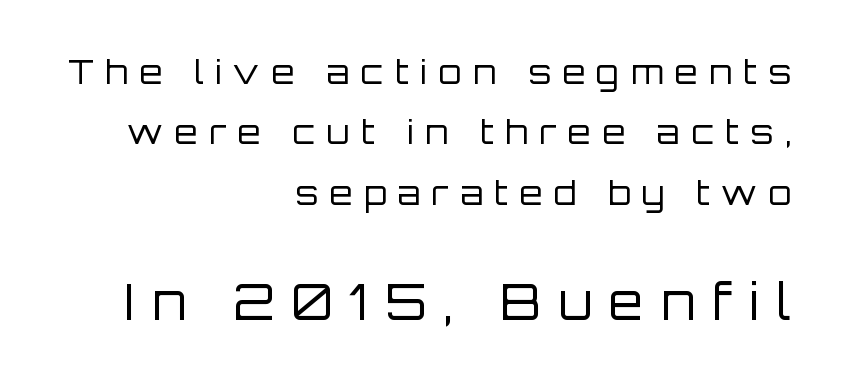
Q: Is the text bold? A: No.
Q: Is the text italic (slanted)? A: No, it is upright.
Q: Is the typeface a serif or a sans-serif typeface? A: Sans-serif.
Q: Is the text underlined? A: No.
Q: How is the paragraph aligned? A: Right-aligned.
Q: Is the spacing between letters normal or unusually wide? A: Unusually wide.
Q: Which block of text is set in a larger size, the first (top) or the second (bottom)? A: The second (bottom) one.
Q: Width (condensed, normal, or wide)? A: Normal.
Q: Stroke contrast? A: Low.
Q: x-height? A: Large.
Q: Monospaced? A: No.
